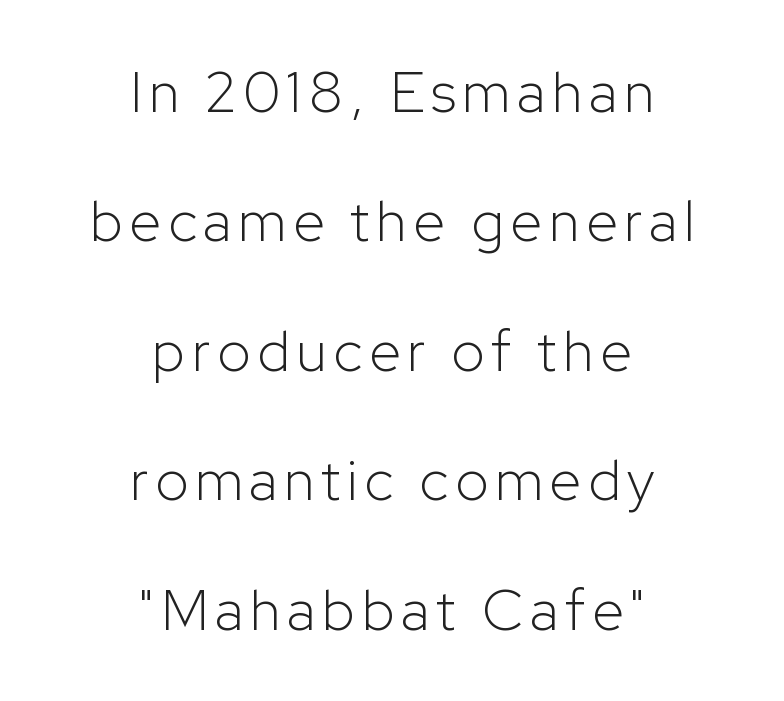
Q: Is the text bold? A: No.
Q: Is the text italic (slanted)? A: No, it is upright.
Q: Is the typeface a serif or a sans-serif typeface? A: Sans-serif.
Q: Is the text underlined? A: No.
Q: How is the paragraph aligned? A: Centered.
Q: Is the spacing between lines tight, normal or loose? A: Loose.
Q: Width (condensed, normal, or wide)? A: Normal.
Q: Stroke contrast? A: Low.
Q: x-height? A: Medium.
Q: Monospaced? A: No.
